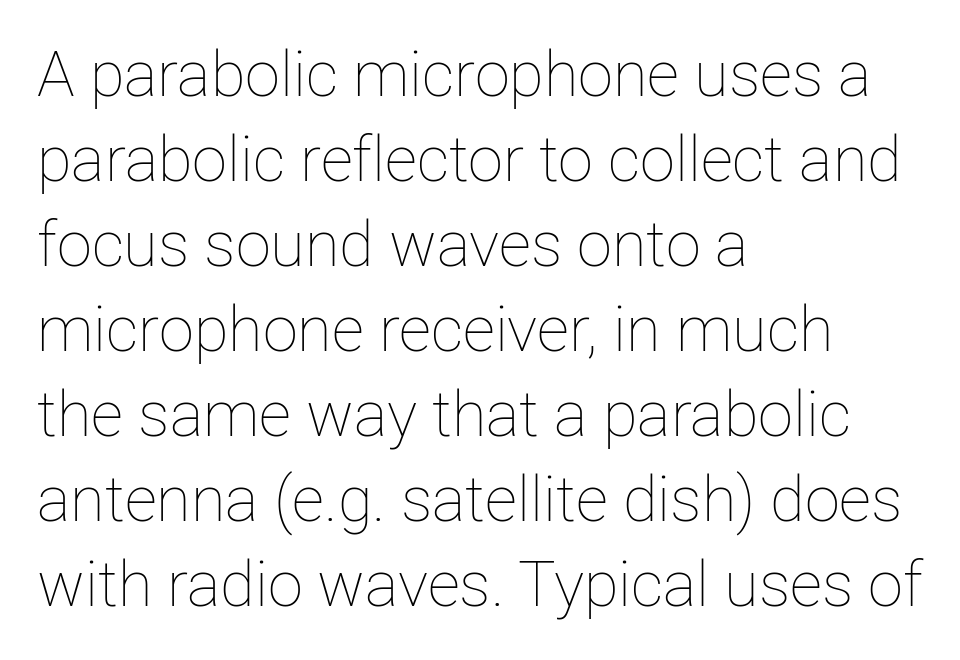
Q: Is the text bold? A: No.
Q: Is the text italic (slanted)? A: No, it is upright.
Q: Is the text underlined? A: No.
Q: How is the paragraph aligned? A: Left-aligned.
Q: Is the spacing between letters normal or unusually wide? A: Normal.
Q: Is the spacing between lines tight, normal or loose? A: Normal.
Q: Width (condensed, normal, or wide)? A: Normal.
Q: Stroke contrast? A: Low.
Q: x-height? A: Medium.
Q: Monospaced? A: No.
